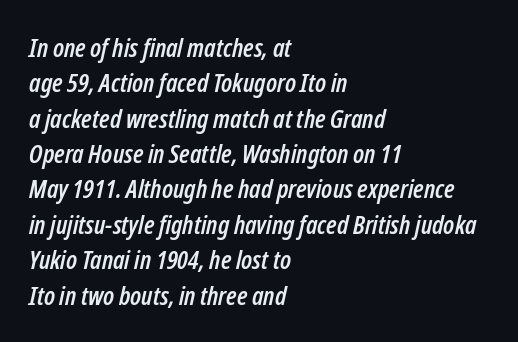
Q: Is the text italic (slanted)? A: Yes, it leans right by about 12 degrees.
Q: Is the text underlined? A: No.
Q: How is the paragraph aligned? A: Left-aligned.
Q: Is the spacing between letters normal or unusually wide? A: Normal.
Q: Is the spacing between lines tight, normal or loose? A: Normal.
